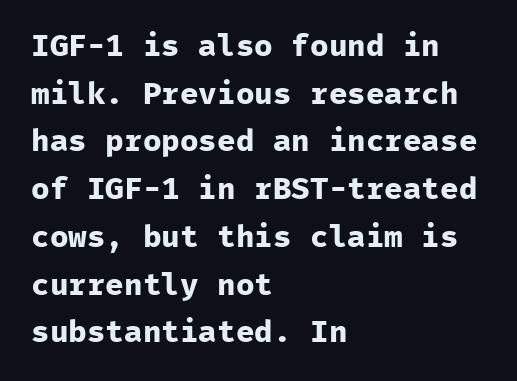
The image shows 31 px bold sans-serif type, upright, monospaced; set left-aligned, normal line spacing (1.54x), normal letter spacing, not underlined; low stroke contrast and a medium x-height.
